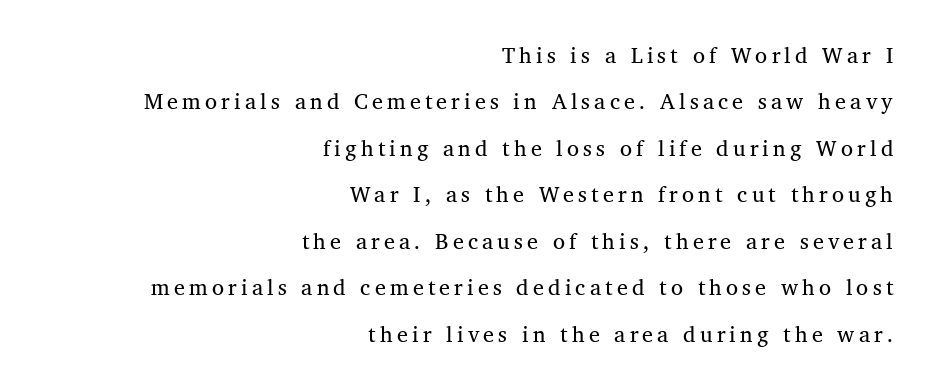
Summary of weight: not heavy and not bold. If you drew a ruler down the right edge, every line would touch it. The space beneath each line is pristine and unruled. The type sits square on the baseline with zero lean. Leading is clearly above the norm, producing a sparse column.
